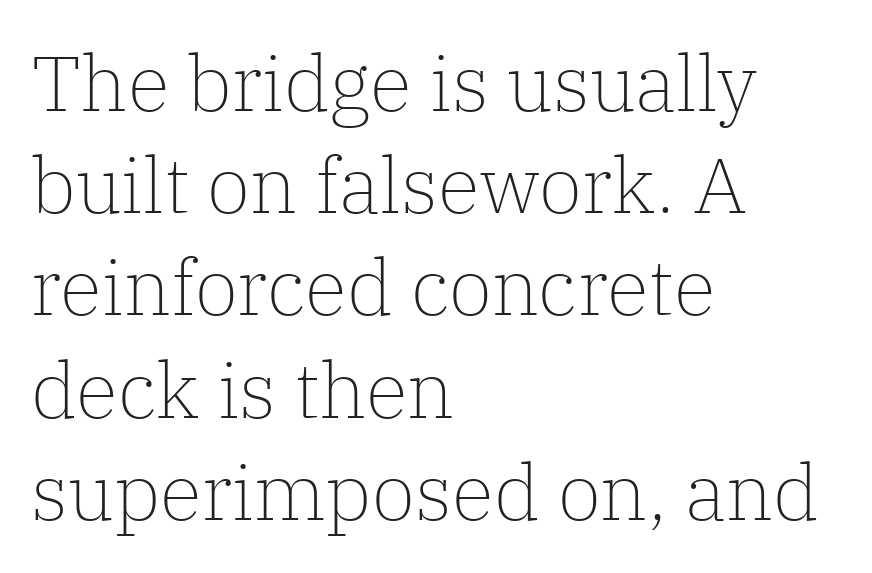
{"serif": "yes", "italic": "no", "bold": "no", "weight": "light", "width": "normal", "stroke_contrast": "low", "x_height": "medium", "monospaced": "no", "underline": "no", "align": "left", "line_spacing": "normal", "line_spacing_ratio": 1.31, "letter_spacing": "normal", "letter_spacing_em": 0.0, "glyph_px": 78}
